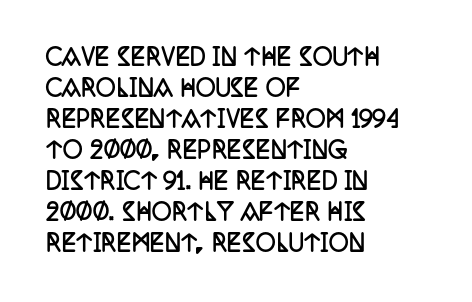
Ordinary non-slanted type is in use. The space between consecutive lines is moderate. The strokes are fattened all the way to bold. No extra tracking has been applied to these lines. Quick note: underline off. The typesetter chose a ragged-right arrangement here.
